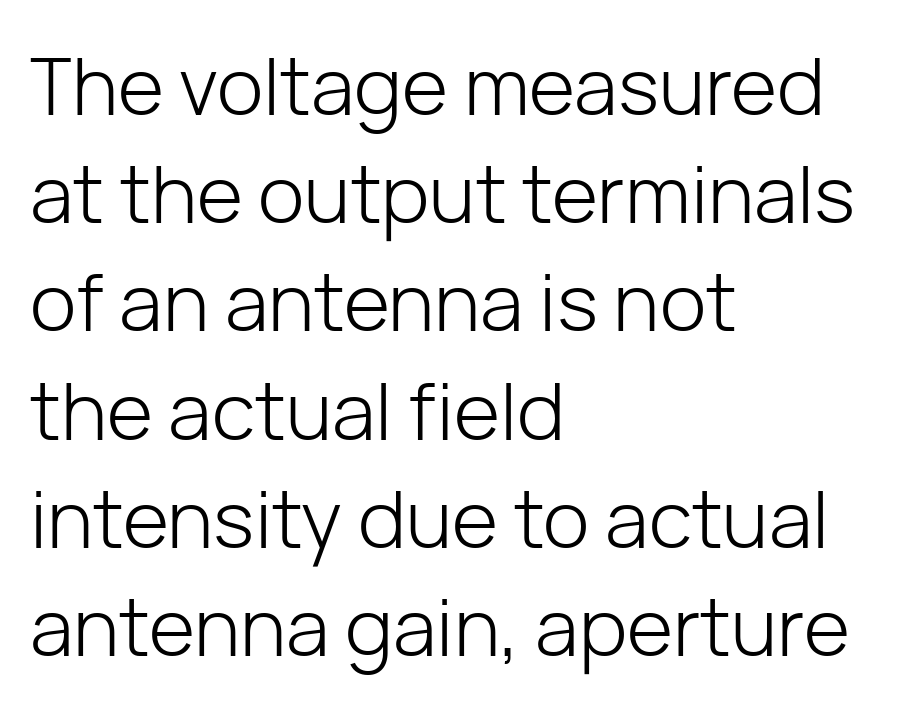
The image shows 79 px light sans-serif type, upright; set left-aligned, normal line spacing (1.37x), normal letter spacing, not underlined; low stroke contrast and a medium x-height.
